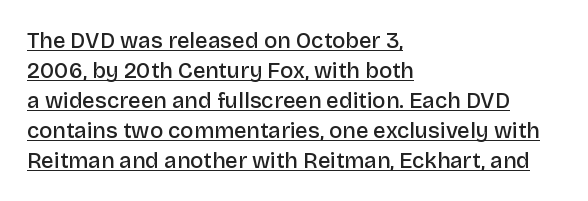
The sample's only ornament is a line tracing under the words. Caption: semibold face, moderately heavy strokes. Quick note: not italic, upright. The rendering anchors every line to the left-hand side. Quick note: interline space is typical. The letterforms sit shoulder to shoulder at normal distance.
